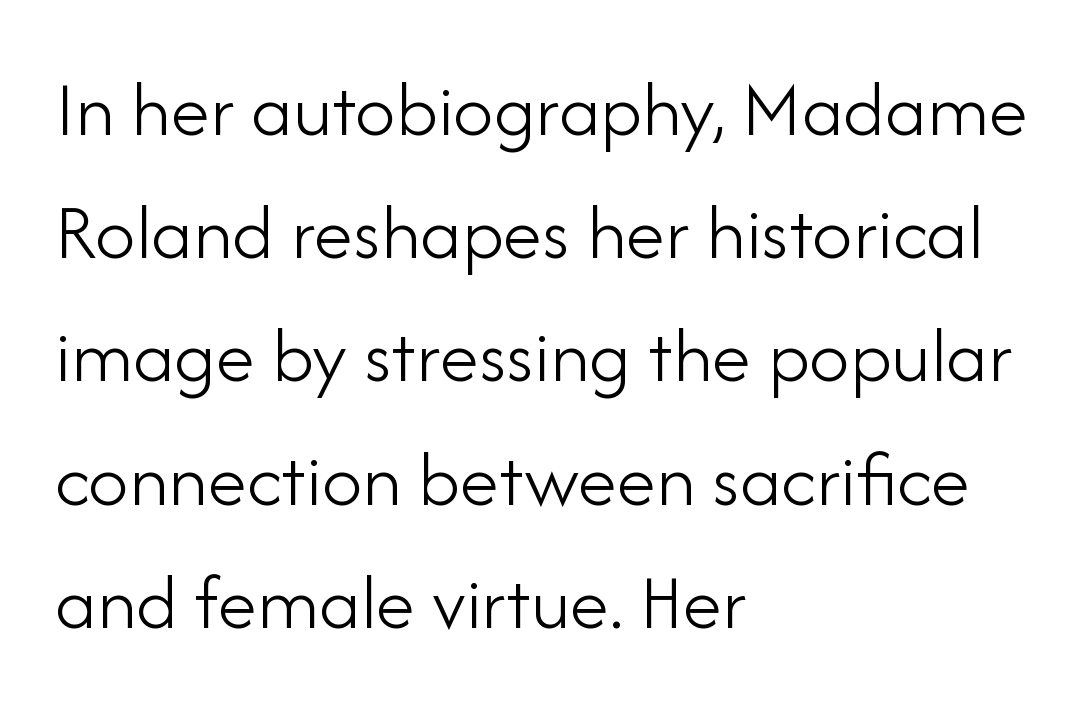
The image shows 80 px light sans-serif type, upright; set left-aligned, normal line spacing (1.54x), normal letter spacing, not underlined; low stroke contrast and a small x-height.
